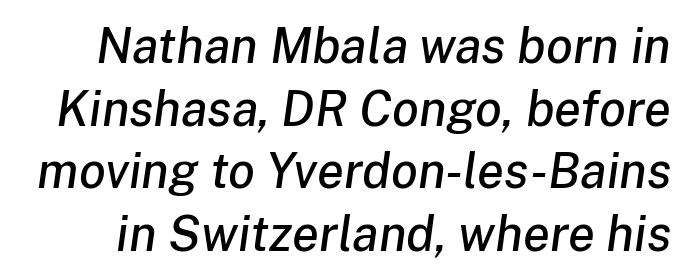
The rendering keeps characters at their native spacing. The line-height multiplier appears to be the usual default. Proportional: the letters do not fall into vertical columns. Plain, unruled lines of type. The text carries the slant typical of an italic or oblique font.
